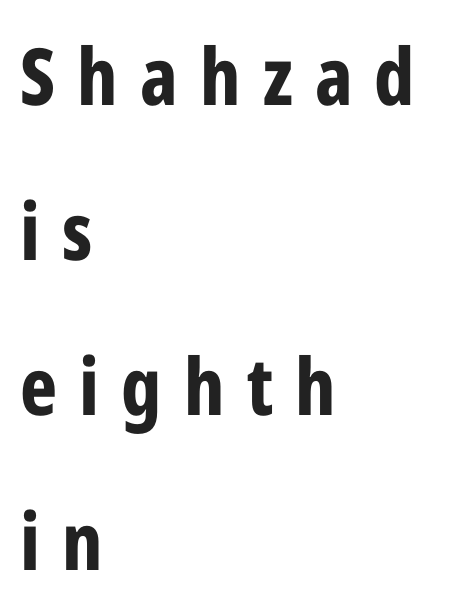
Observe the absence of serifs on each vertical stroke in this sample. Loose tracking; the words dissolve into strings of separated letters. Descenders are the only things crossing below the line. The lettering stays uniformly vertical, giving the passage a roman look.
